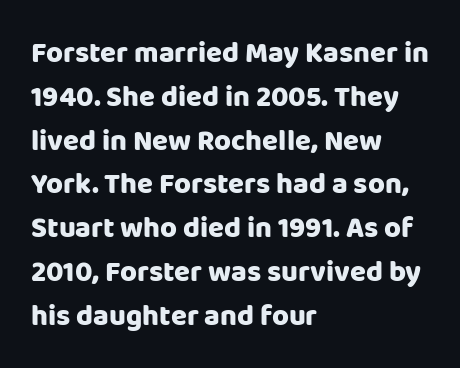
The image shows 29 px heavy sans-serif type, upright; set left-aligned, normal line spacing (1.51x), normal letter spacing, not underlined; low stroke contrast and a large x-height.
